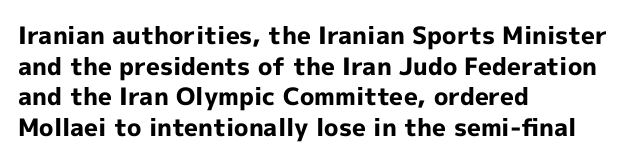
Q: Is the text bold? A: Yes.
Q: Is the text italic (slanted)? A: No, it is upright.
Q: Is the text underlined? A: No.
Q: How is the paragraph aligned? A: Left-aligned.
Q: Is the spacing between letters normal or unusually wide? A: Normal.
Q: Is the spacing between lines tight, normal or loose? A: Normal.
